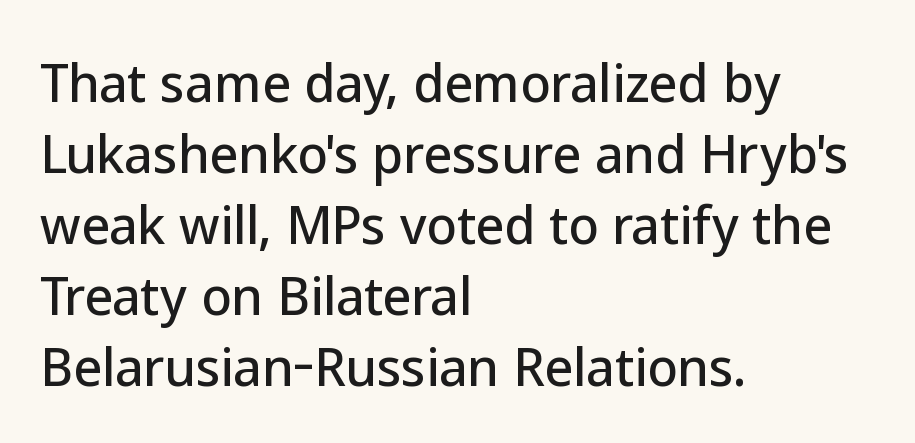
{"serif": "no", "italic": "no", "width": "normal", "stroke_contrast": "low", "x_height": "medium", "monospaced": "no", "underline": "no", "align": "left", "line_spacing": "normal", "line_spacing_ratio": 1.42, "letter_spacing": "normal", "letter_spacing_em": 0.0, "glyph_px": 50}
